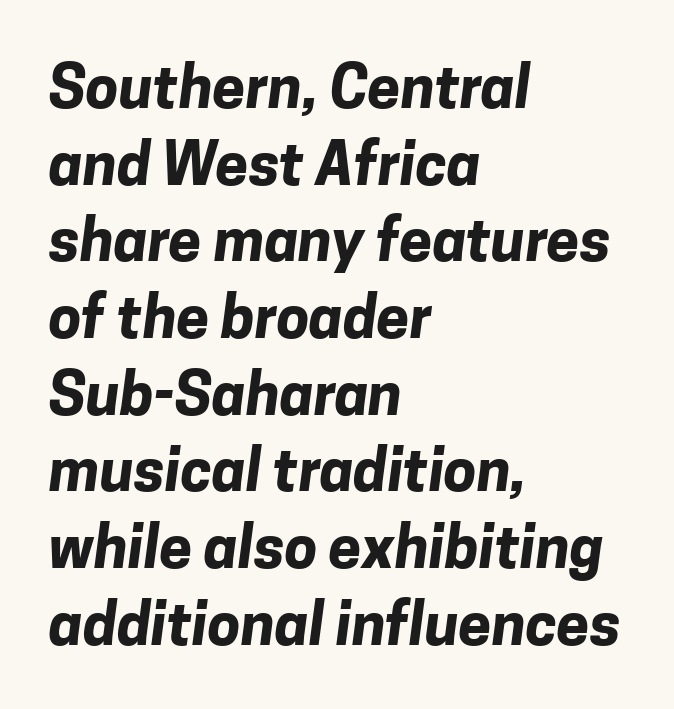
Q: Is the text bold? A: Yes.
Q: Is the typeface a serif or a sans-serif typeface? A: Sans-serif.
Q: Is the text underlined? A: No.
Q: How is the paragraph aligned? A: Left-aligned.
Q: Is the spacing between letters normal or unusually wide? A: Normal.
Q: Is the spacing between lines tight, normal or loose? A: Normal.
Q: Width (condensed, normal, or wide)? A: Normal.
Q: Stroke contrast? A: Low.
Q: x-height? A: Medium.
Q: Monospaced? A: No.
